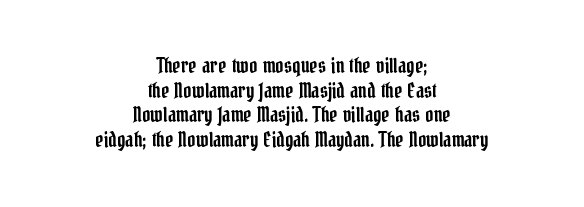
The image shows 20 px text type, upright; set centered, line spacing 1.23x, normal letter spacing, not underlined.
